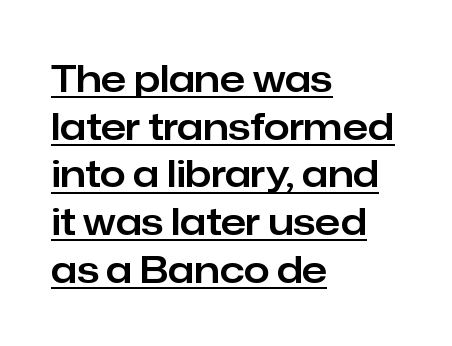
{"serif": "no", "italic": "no", "width": "normal", "stroke_contrast": "low", "x_height": "medium", "monospaced": "no", "underline": "yes", "align": "left", "line_spacing": "normal", "line_spacing_ratio": 1.29, "letter_spacing": "normal", "letter_spacing_em": 0.0, "glyph_px": 37}
